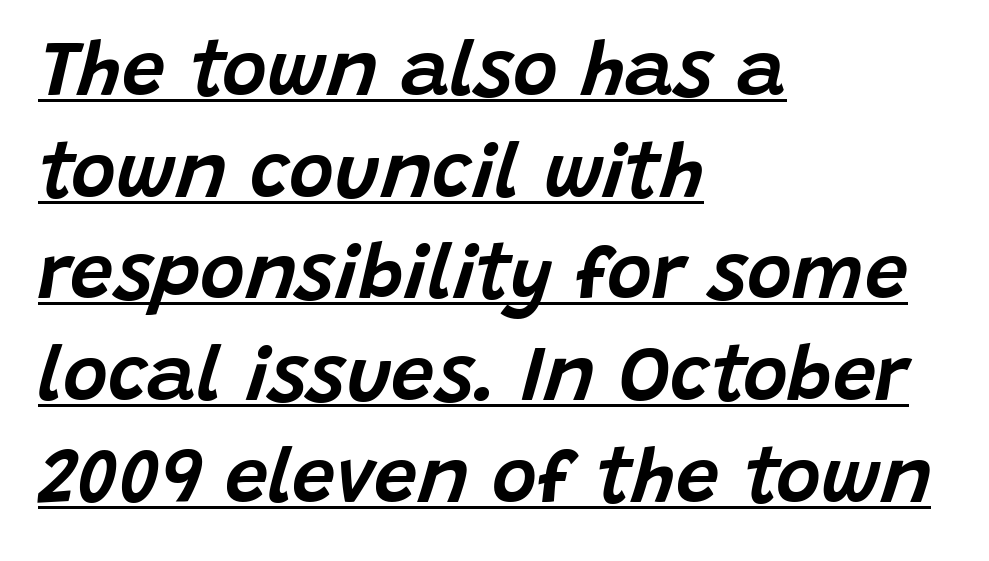
Q: Is the text italic (slanted)? A: Yes, it leans right by about 15 degrees.
Q: Is the text underlined? A: Yes.
Q: How is the paragraph aligned? A: Left-aligned.
Q: Is the spacing between letters normal or unusually wide? A: Normal.
Q: Is the spacing between lines tight, normal or loose? A: Normal.
Q: Width (condensed, normal, or wide)? A: Normal.
Q: Stroke contrast? A: Low.
Q: x-height? A: Large.
Q: Monospaced? A: No.
